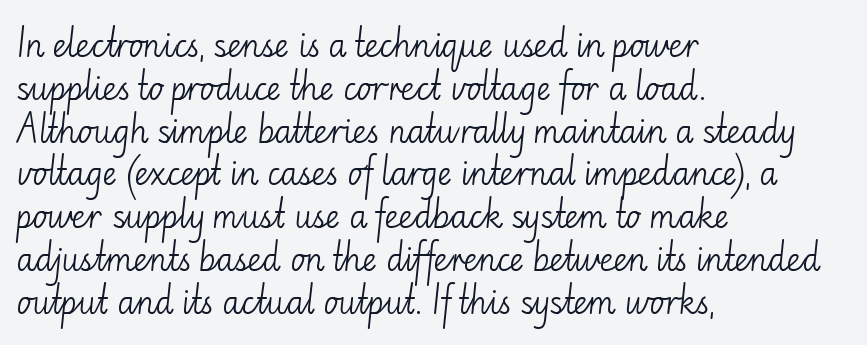
The image shows 31 px light sans-serif type; set left-aligned, normal line spacing (1.38x), normal letter spacing, not underlined; low stroke contrast and a small x-height.
